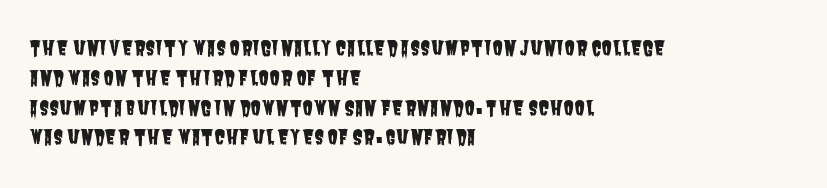
The image shows 20 px text type; set left-aligned, normal line spacing (1.49x), normal letter spacing, not underlined.
